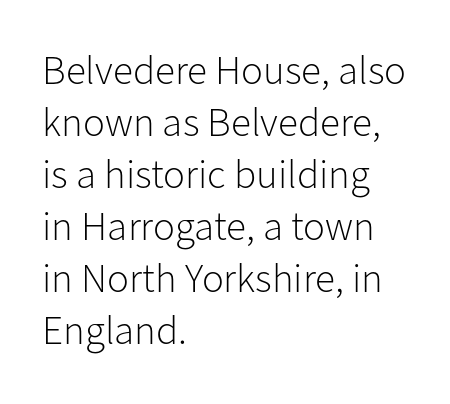
{"serif": "no", "italic": "no", "bold": "no", "weight": "light", "width": "normal", "stroke_contrast": "low", "x_height": "medium", "monospaced": "no", "underline": "no", "align": "left", "line_spacing": "normal", "line_spacing_ratio": 1.27, "letter_spacing": "normal", "letter_spacing_em": 0.0, "glyph_px": 41}
